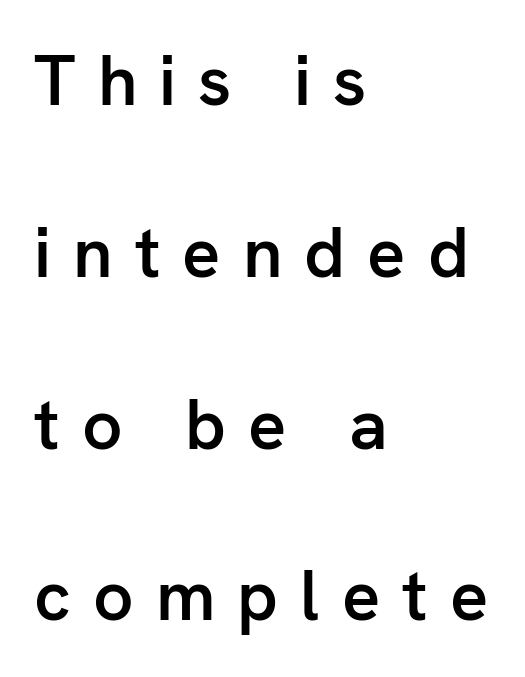
These lines are rendered in a variable-pitch font. A fair bit of extra ink — the face is semibold, not bold. The characters display no serif detailing; their extremities are plain. What stands out about the letter spacing? Its width — letters are far apart. Italic: no, the glyphs are upright roman. The paragraph shown leans on its left margin.
